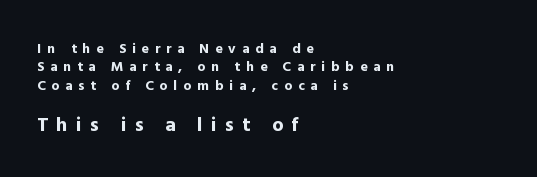
Q: Is the text bold? A: Yes.
Q: Is the text italic (slanted)? A: No, it is upright.
Q: Is the text underlined? A: No.
Q: How is the paragraph aligned? A: Left-aligned.
Q: Is the spacing between letters normal or unusually wide? A: Unusually wide.
Q: Is the spacing between lines tight, normal or loose? A: Normal.
Q: Which block of text is set in a larger size, the first (top) or the second (bottom)? A: The second (bottom) one.
